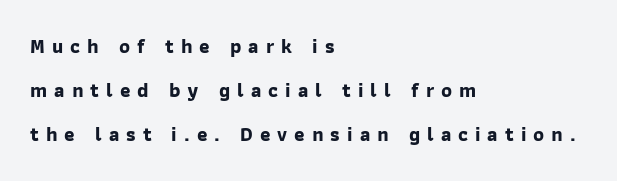
These lines carry a lot of weight — the face is fully bold. Leftover space on each line is placed entirely after the last word. A clean baseline with only descenders dipping below it. These lines stand farther apart than default settings would place them. There is plenty of visible air inserted between adjacent glyphs.
